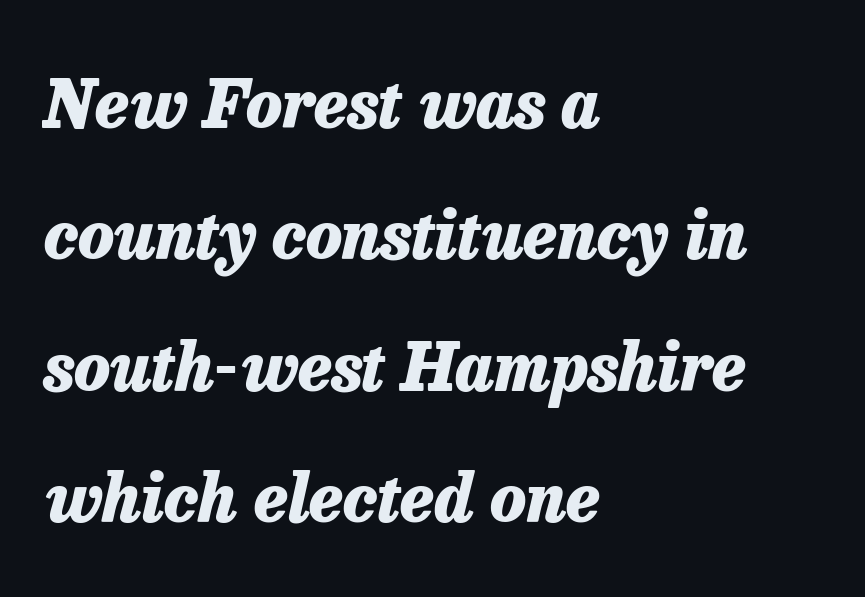
Q: Is the text bold? A: Yes.
Q: Is the text italic (slanted)? A: Yes, it leans right by about 13 degrees.
Q: Is the text underlined? A: No.
Q: How is the paragraph aligned? A: Left-aligned.
Q: Is the spacing between letters normal or unusually wide? A: Normal.
Q: Is the spacing between lines tight, normal or loose? A: Loose.
Q: Width (condensed, normal, or wide)? A: Normal.
Q: Stroke contrast? A: Low.
Q: x-height? A: Medium.
Q: Monospaced? A: No.
